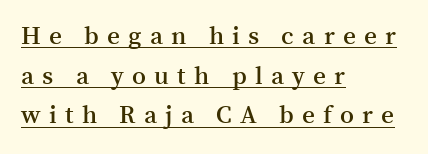
{"italic": "no", "bold": "semi", "underline": "yes", "align": "left", "line_spacing": "normal", "line_spacing_ratio": 1.59, "letter_spacing": "wide", "letter_spacing_em": 0.33, "glyph_px": 25}
